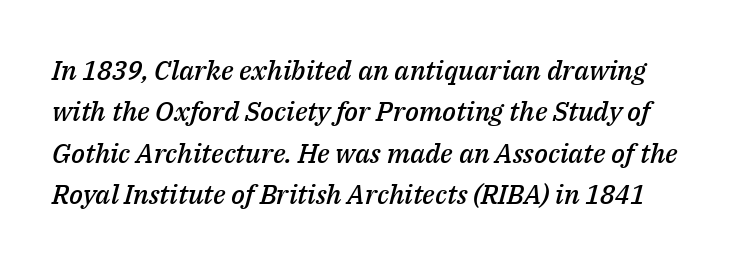
The image shows 27 px text type, italic (leaning right); set normal line spacing (1.53x), normal letter spacing, not underlined.
